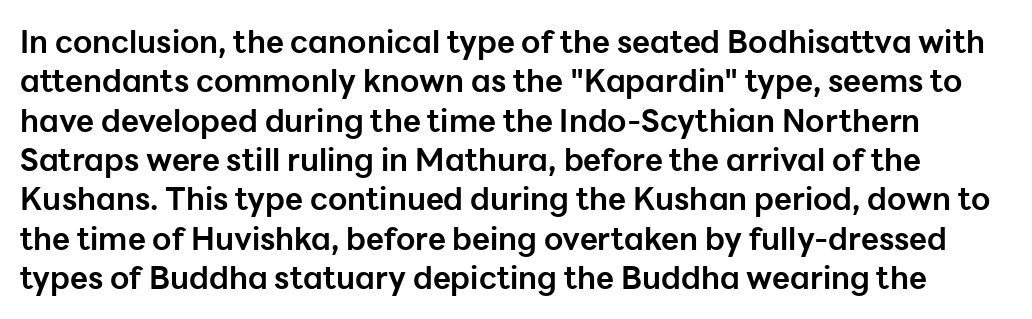
{"serif": "no", "italic": "no", "bold": "yes", "weight": "bold", "width": "normal", "stroke_contrast": "low", "x_height": "medium", "monospaced": "no", "underline": "no", "line_spacing": "normal", "line_spacing_ratio": 1.27, "letter_spacing": "normal", "letter_spacing_em": 0.0, "glyph_px": 31}
